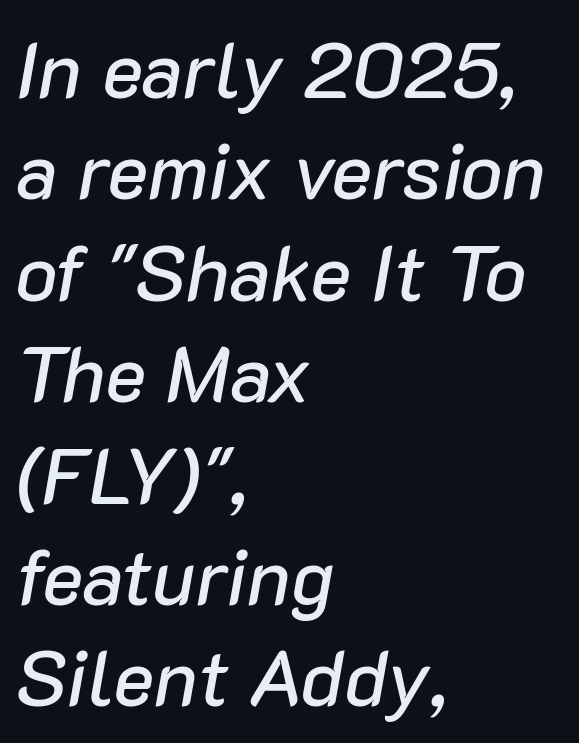
The image shows 78 px text type, italic (leaning right); set left-aligned, normal line spacing (1.3x), normal letter spacing, not underlined; low stroke contrast and a medium x-height.
